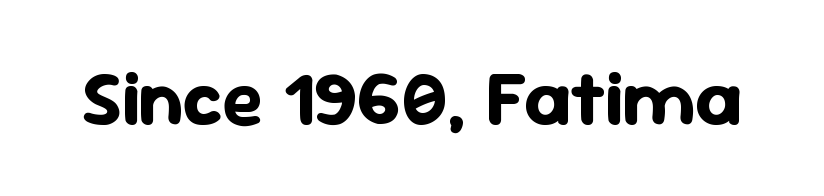
Q: Is the text bold? A: Yes.
Q: Is the text italic (slanted)? A: No, it is upright.
Q: Is the typeface a serif or a sans-serif typeface? A: Sans-serif.
Q: Is the text underlined? A: No.
Q: Is the spacing between letters normal or unusually wide? A: Normal.
Q: Width (condensed, normal, or wide)? A: Normal.
Q: Stroke contrast? A: Low.
Q: x-height? A: Medium.
Q: Monospaced? A: No.
